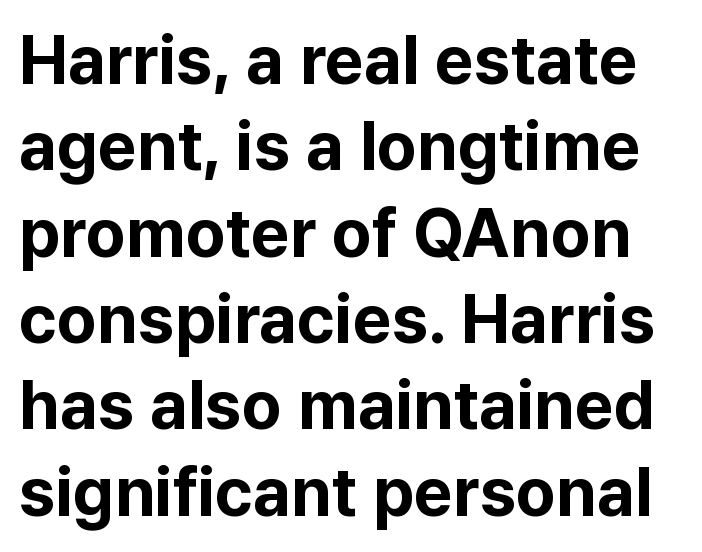
The image shows 68 px bold sans-serif type, upright; set normal line spacing (1.27x), normal letter spacing, not underlined; low stroke contrast and a medium x-height.
